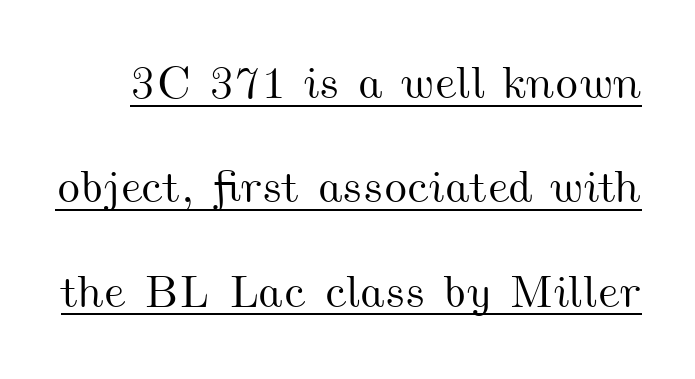
The image shows 46 px wide type; set loose line spacing (2.27x), normal letter spacing, underlined; medium stroke contrast and a small x-height.
